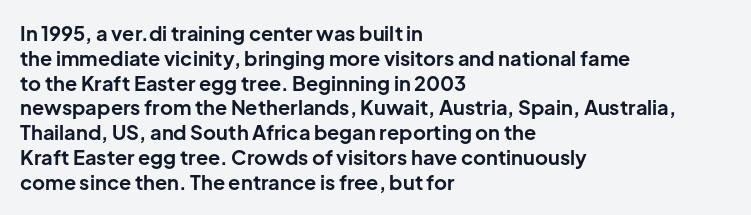
{"italic": "no", "bold": "yes", "underline": "no", "align": "left", "line_spacing_ratio": 1.24, "letter_spacing": "normal", "letter_spacing_em": 0.0, "glyph_px": 20}
